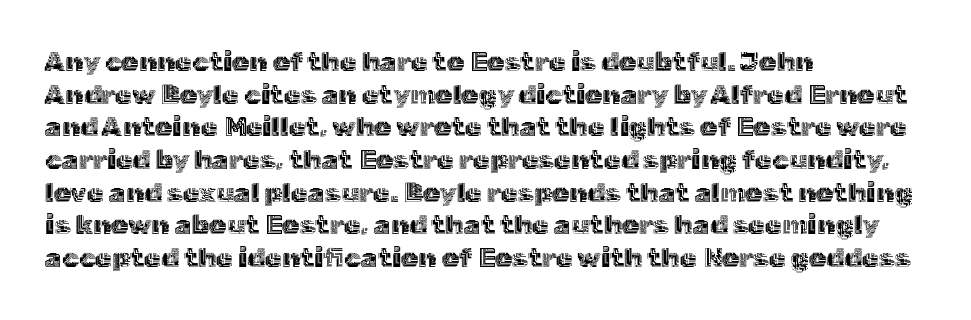
Q: Is the text italic (slanted)? A: No, it is upright.
Q: Is the text underlined? A: No.
Q: How is the paragraph aligned? A: Left-aligned.
Q: Is the spacing between letters normal or unusually wide? A: Normal.
